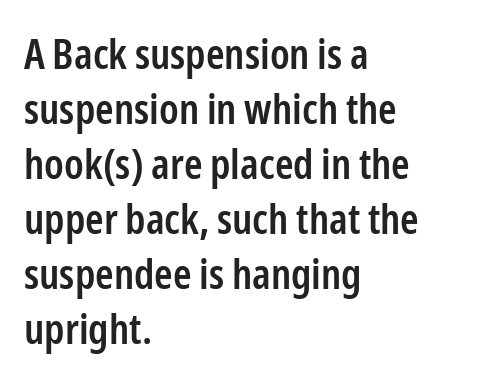
Which margin do the lines hug? The left one — the right edge is uneven. Observe the ordinary spacing: letters are neighbours, not strangers. The face used here is proportionally spaced, like ordinary book or web type. The font's upright variant was chosen for this text.
